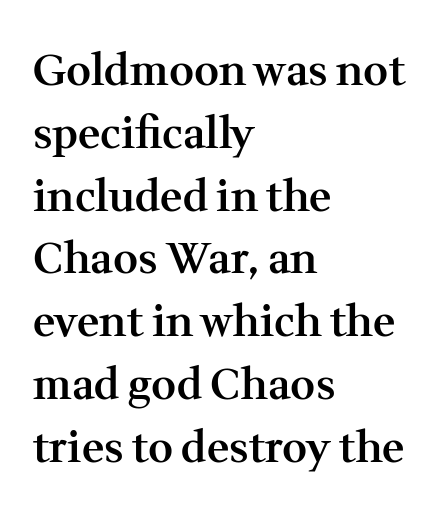
{"serif": "yes", "italic": "no", "bold": "semi", "weight": "semibold", "width": "normal", "stroke_contrast": "medium", "x_height": "medium", "monospaced": "no", "underline": "no", "align": "left", "line_spacing": "normal", "line_spacing_ratio": 1.46, "letter_spacing": "normal", "letter_spacing_em": 0.0, "glyph_px": 43}
